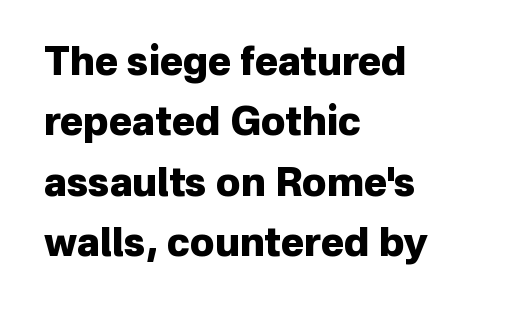
The image shows 39 px heavy sans-serif type, upright; set left-aligned, normal line spacing (1.55x), normal letter spacing, not underlined; low stroke contrast and a medium x-height.
